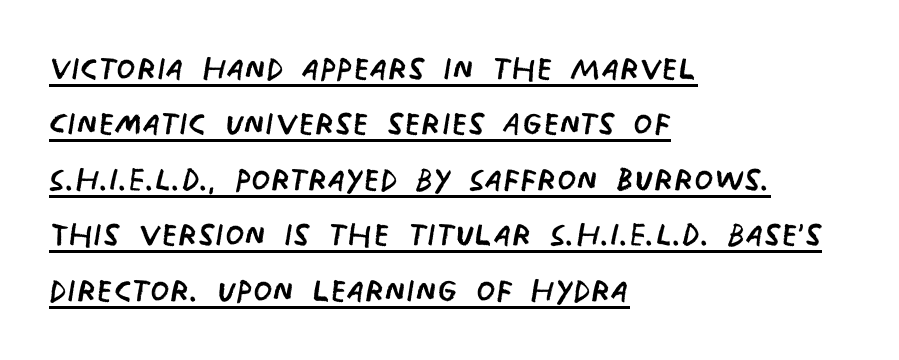
{"serif": "no", "bold": "no", "weight": "regular", "width": "condensed", "stroke_contrast": "low", "x_height": "large", "monospaced": "no", "underline": "yes", "align": "left", "line_spacing": "normal", "line_spacing_ratio": 1.26, "letter_spacing": "normal", "letter_spacing_em": 0.0, "glyph_px": 44}
